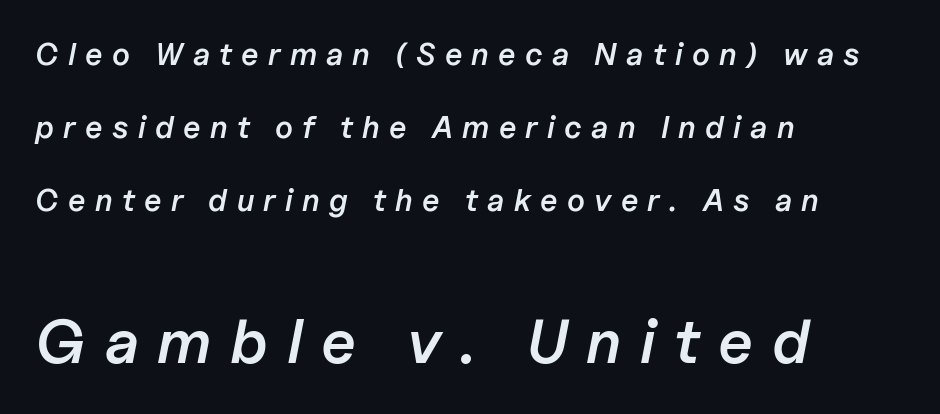
The image shows 62 px semibold type, italic (leaning right); set left-aligned, loose line spacing (2.35x), unusually wide letter spacing (+0.3 em), not underlined; the second (bottom) block is 2.0x larger; low stroke contrast and a medium x-height.
